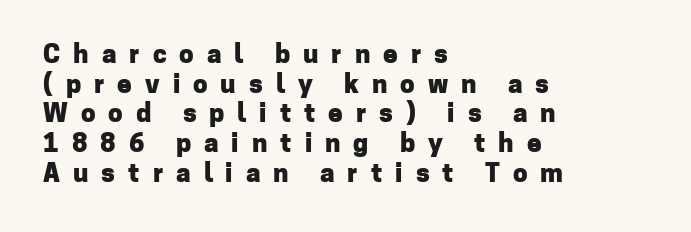
{"italic": "no", "bold": "yes", "underline": "no", "align": "left", "line_spacing": "tight", "line_spacing_ratio": 1.14, "letter_spacing": "wide", "letter_spacing_em": 0.5, "glyph_px": 26}
